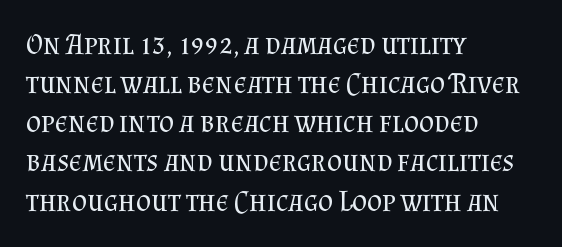
{"serif": "yes", "italic": "no", "bold": "no", "weight": "regular", "width": "normal", "stroke_contrast": "medium", "x_height": "small", "monospaced": "no", "underline": "no", "align": "left", "line_spacing": "normal", "line_spacing_ratio": 1.35, "letter_spacing": "normal", "letter_spacing_em": 0.0, "glyph_px": 29}
